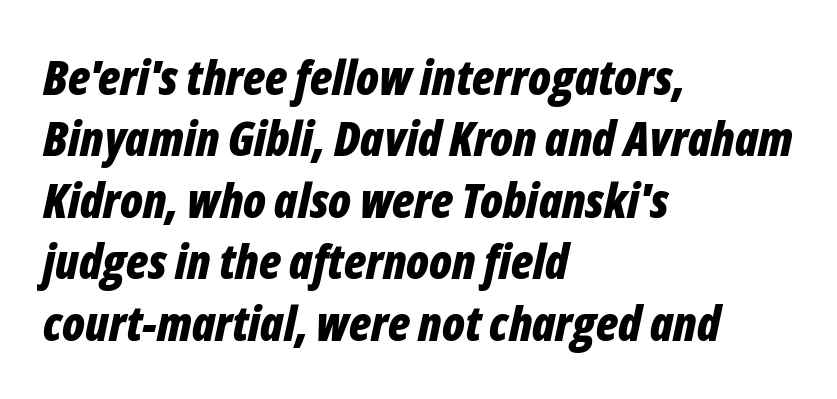
The image shows 48 px bold, condensed type, italic (leaning right); set left-aligned, normal line spacing (1.28x), normal letter spacing, not underlined; low stroke contrast and a medium x-height.
